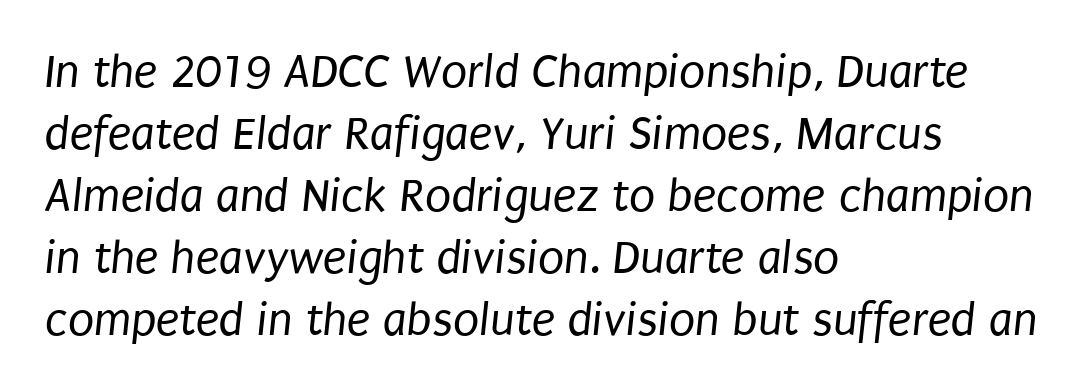
Q: Is the text bold? A: No.
Q: Is the typeface a serif or a sans-serif typeface? A: Sans-serif.
Q: Is the text underlined? A: No.
Q: How is the paragraph aligned? A: Left-aligned.
Q: Is the spacing between letters normal or unusually wide? A: Normal.
Q: Is the spacing between lines tight, normal or loose? A: Normal.
Q: Width (condensed, normal, or wide)? A: Condensed.
Q: Stroke contrast? A: Low.
Q: x-height? A: Large.
Q: Monospaced? A: No.
